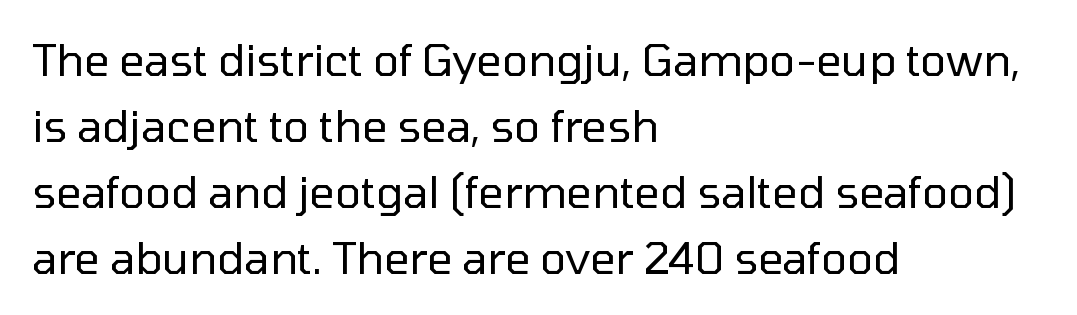
{"serif": "no", "italic": "no", "bold": "no", "weight": "regular", "width": "normal", "stroke_contrast": "low", "x_height": "medium", "monospaced": "no", "underline": "no", "align": "left", "line_spacing": "normal", "line_spacing_ratio": 1.5, "letter_spacing": "normal", "letter_spacing_em": 0.0, "glyph_px": 44}
